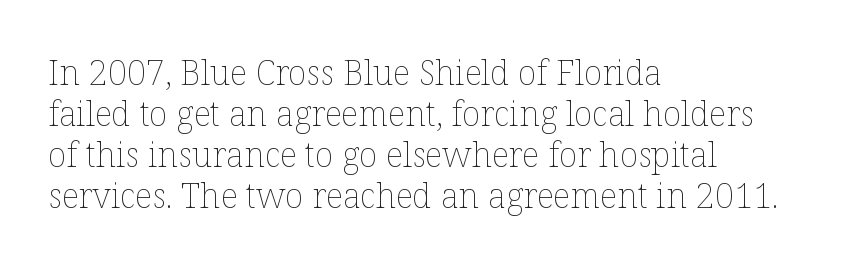
{"italic": "no", "bold": "no", "weight": "thin", "width": "normal", "stroke_contrast": "low", "x_height": "medium", "monospaced": "no", "underline": "no", "align": "left", "line_spacing_ratio": 1.21, "letter_spacing": "normal", "letter_spacing_em": 0.0, "glyph_px": 34}
